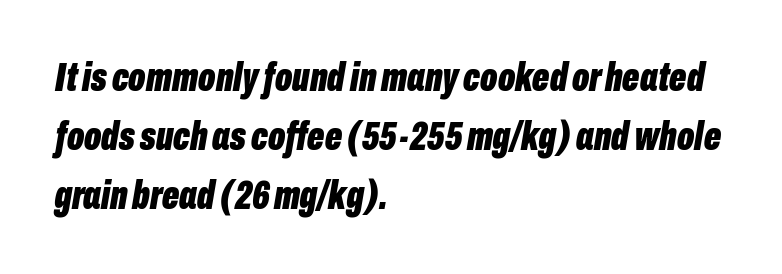
The image shows 40 px bold, condensed type, italic (leaning right); set left-aligned, normal line spacing (1.48x), normal letter spacing, not underlined; low stroke contrast and a medium x-height.
